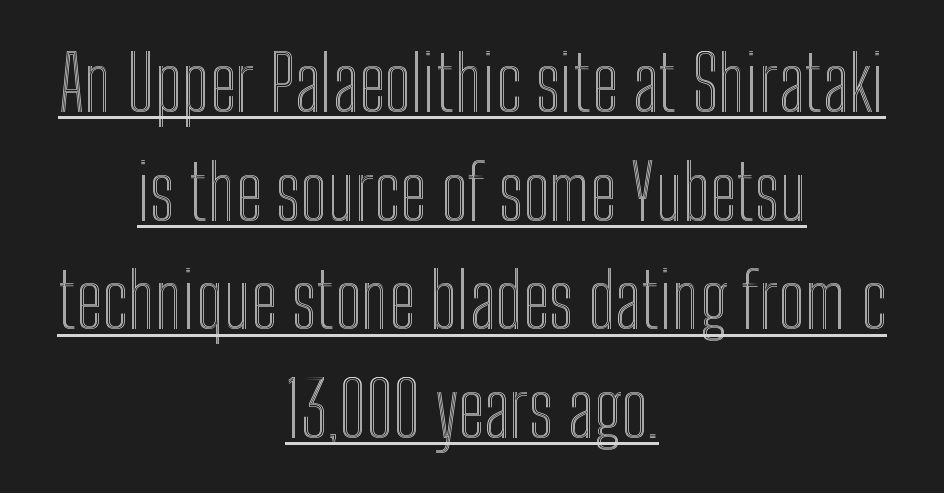
The image shows 75 px condensed type, upright; set centered, normal line spacing (1.45x), normal letter spacing, underlined; a medium x-height.
